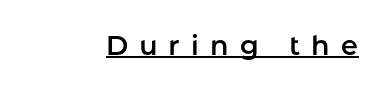
Q: Is the text italic (slanted)? A: No, it is upright.
Q: Is the text underlined? A: Yes.
Q: Is the spacing between letters normal or unusually wide? A: Unusually wide.
